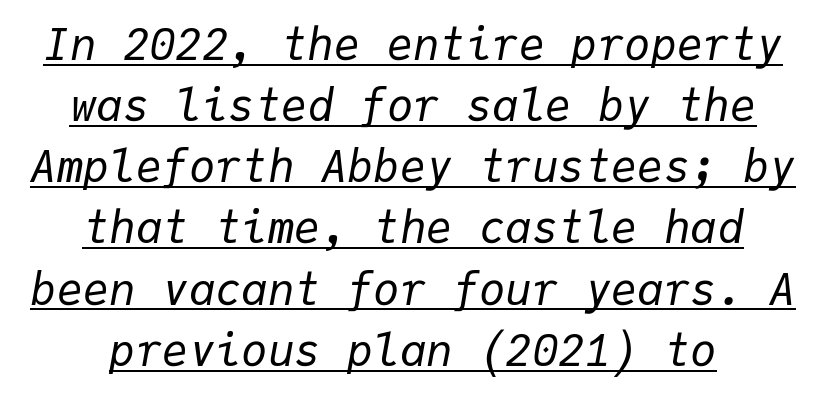
Q: Is the text bold? A: No.
Q: Is the text italic (slanted)? A: Yes, it leans right by about 9 degrees.
Q: Is the text underlined? A: Yes.
Q: How is the paragraph aligned? A: Centered.
Q: Is the spacing between letters normal or unusually wide? A: Normal.
Q: Is the spacing between lines tight, normal or loose? A: Normal.
Q: Width (condensed, normal, or wide)? A: Normal.
Q: Stroke contrast? A: Low.
Q: x-height? A: Medium.
Q: Monospaced? A: Yes.
